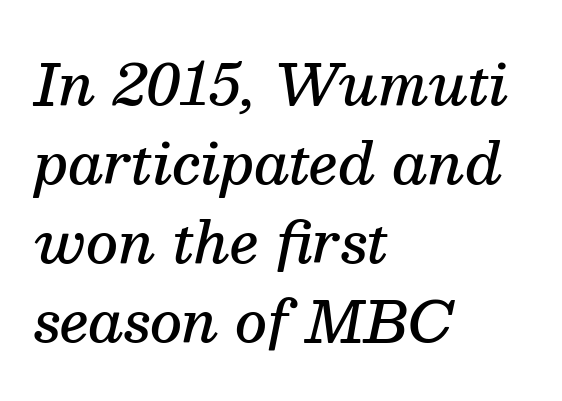
{"serif": "yes", "italic": "yes", "lean": "right", "slant_degrees": 13, "bold": "semi", "weight": "semibold", "width": "normal", "stroke_contrast": "medium", "x_height": "medium", "monospaced": "no", "underline": "no", "align": "left", "line_spacing": "normal", "line_spacing_ratio": 1.41, "letter_spacing": "normal", "letter_spacing_em": 0.0, "glyph_px": 56}
